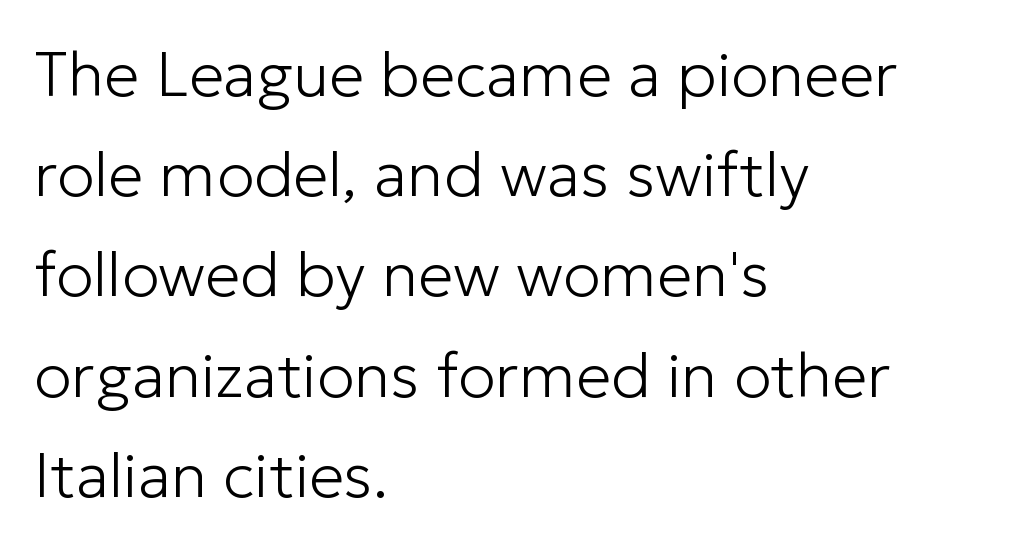
The image shows 63 px light sans-serif type, upright; set left-aligned, normal line spacing (1.59x), normal letter spacing, not underlined; low stroke contrast and a medium x-height.
